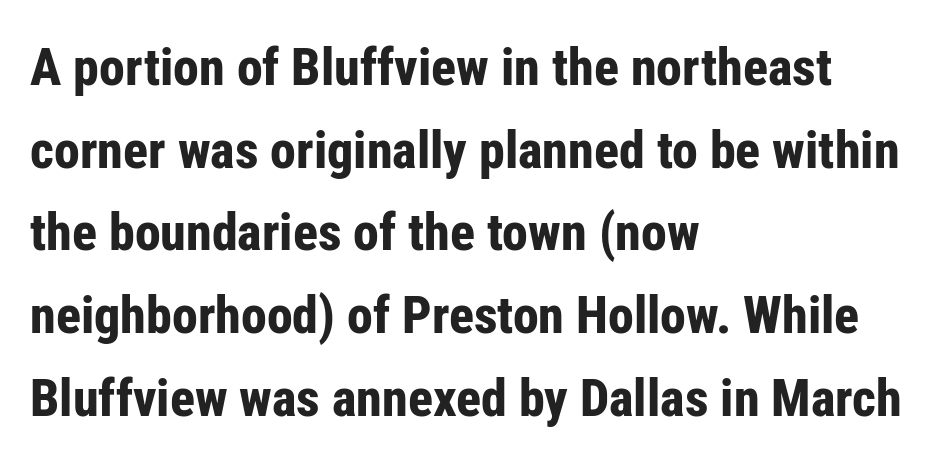
The image shows 52 px bold, condensed sans-serif type, upright; set left-aligned, normal line spacing (1.59x), normal letter spacing, not underlined; low stroke contrast and a medium x-height.
